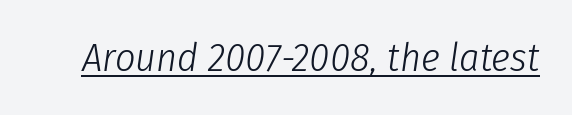
Q: Is the text bold? A: No.
Q: Is the text italic (slanted)? A: Yes, it leans right by about 8 degrees.
Q: Is the text underlined? A: Yes.
Q: Is the spacing between letters normal or unusually wide? A: Normal.
Q: Width (condensed, normal, or wide)? A: Condensed.
Q: Stroke contrast? A: Low.
Q: x-height? A: Medium.
Q: Monospaced? A: No.
